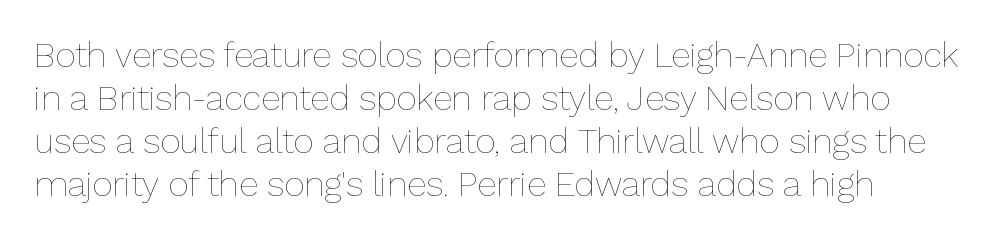
{"italic": "no", "bold": "no", "weight": "thin", "width": "normal", "stroke_contrast": "low", "x_height": "medium", "monospaced": "no", "underline": "no", "align": "left", "line_spacing_ratio": 1.23, "letter_spacing": "normal", "letter_spacing_em": 0.0, "glyph_px": 35}
